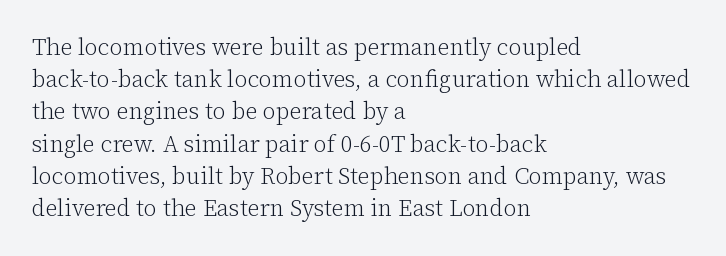
Q: Is the text bold? A: No.
Q: Is the text italic (slanted)? A: No, it is upright.
Q: Is the text underlined? A: No.
Q: How is the paragraph aligned? A: Left-aligned.
Q: Is the spacing between letters normal or unusually wide? A: Normal.
Q: Is the spacing between lines tight, normal or loose? A: Normal.
